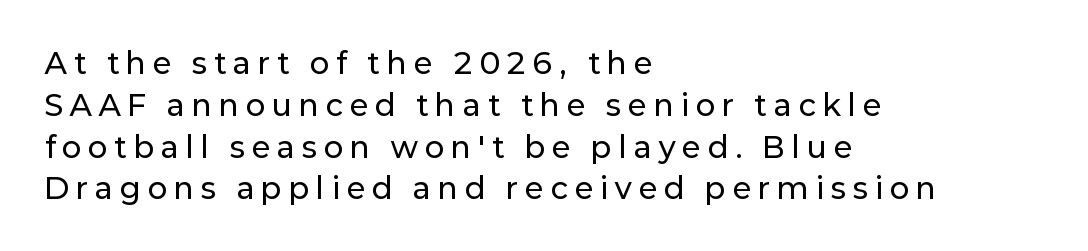
Between one letter and the next there's a generous, obvious gap. You can tell from the bare stems that sans-serif type was used. The words here are not underlined. Each new line begins a customary step beneath the previous one.
